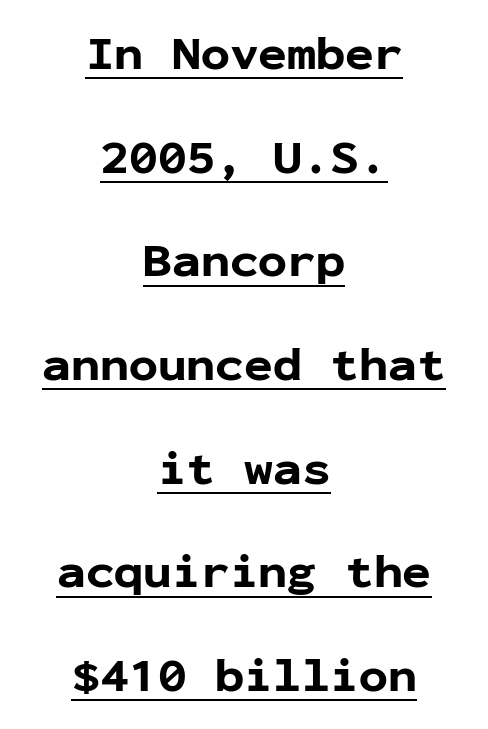
Think of a typewriter: that constant character pitch is what you see here. No extra tracking has been applied to these lines. Type style note: lacks serifs. Vertical spacing — loose.
